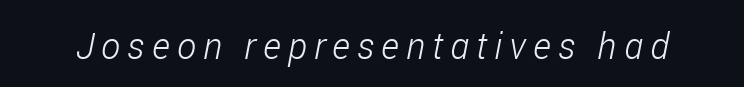
Q: Is the text bold? A: No.
Q: Is the text italic (slanted)? A: Yes, it leans right by about 11 degrees.
Q: Is the text underlined? A: No.
Q: Is the spacing between letters normal or unusually wide? A: Unusually wide.
Q: Width (condensed, normal, or wide)? A: Condensed.
Q: Stroke contrast? A: Low.
Q: x-height? A: Medium.
Q: Monospaced? A: No.
